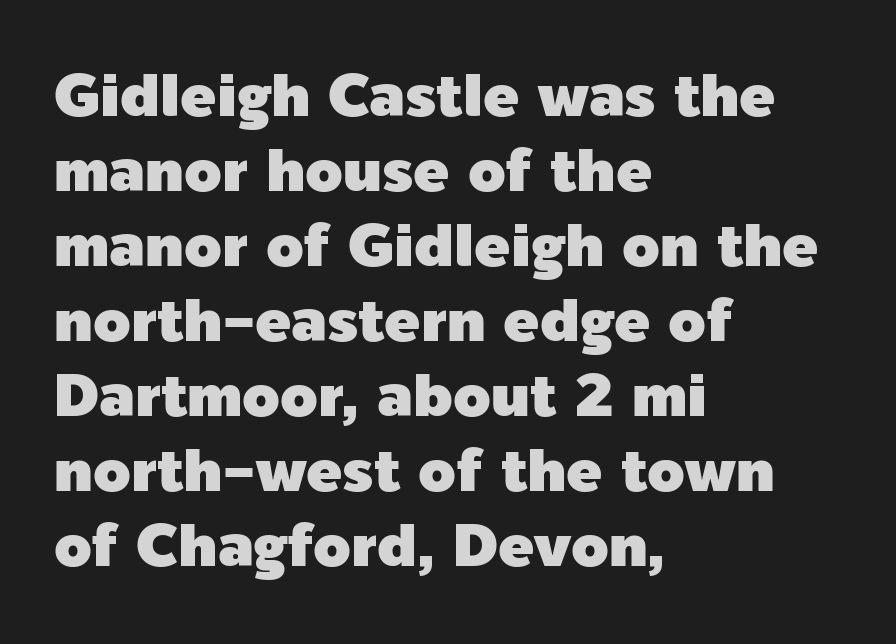
Looks like regular typesetting: each glyph gets only the width it needs. Alignment: flush left. The passage shown stacks its lines at a standard gap. Grotesque or geometric, the face here clearly has no serifs.
